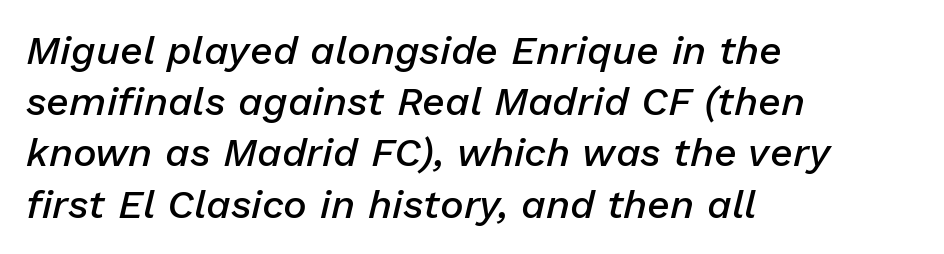
Q: Is the text bold? A: Semi-bold.
Q: Is the text italic (slanted)? A: Yes, it leans right by about 13 degrees.
Q: Is the text underlined? A: No.
Q: How is the paragraph aligned? A: Left-aligned.
Q: Is the spacing between letters normal or unusually wide? A: Normal.
Q: Is the spacing between lines tight, normal or loose? A: Normal.
Q: Width (condensed, normal, or wide)? A: Normal.
Q: Stroke contrast? A: Low.
Q: x-height? A: Medium.
Q: Monospaced? A: No.
